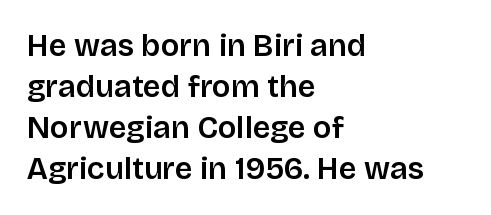
{"serif": "no", "italic": "no", "width": "normal", "stroke_contrast": "low", "x_height": "large", "monospaced": "no", "underline": "no", "align": "left", "line_spacing": "normal", "line_spacing_ratio": 1.32, "letter_spacing": "normal", "letter_spacing_em": 0.0, "glyph_px": 31}
